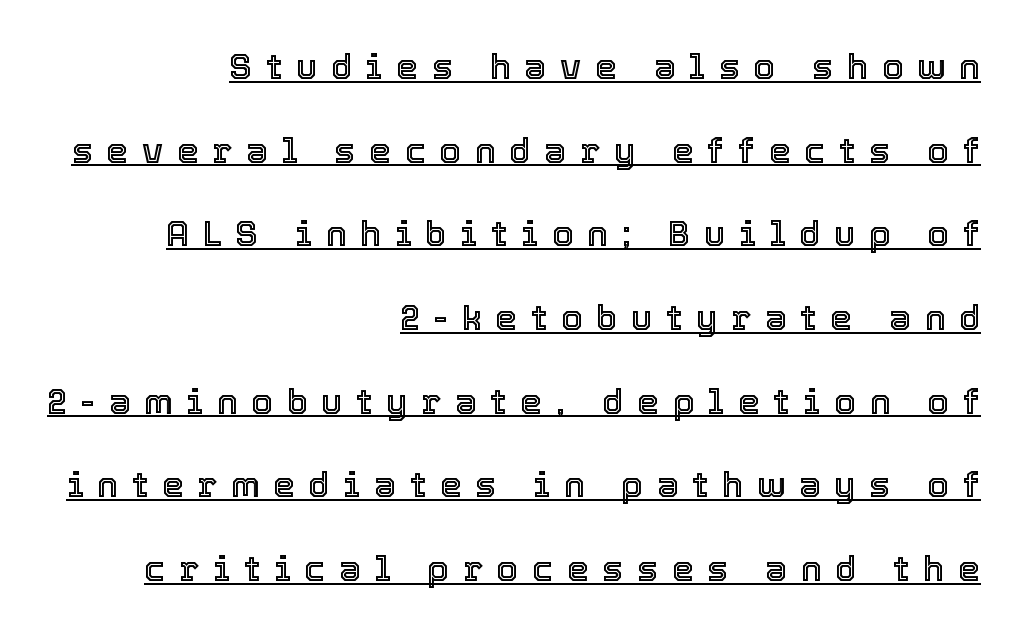
Q: Is the text italic (slanted)? A: No, it is upright.
Q: Is the text underlined? A: Yes.
Q: How is the paragraph aligned? A: Right-aligned.
Q: Is the spacing between letters normal or unusually wide? A: Unusually wide.
Q: Is the spacing between lines tight, normal or loose? A: Loose.
Q: Width (condensed, normal, or wide)? A: Normal.
Q: x-height? A: Medium.
Q: Monospaced? A: No.
